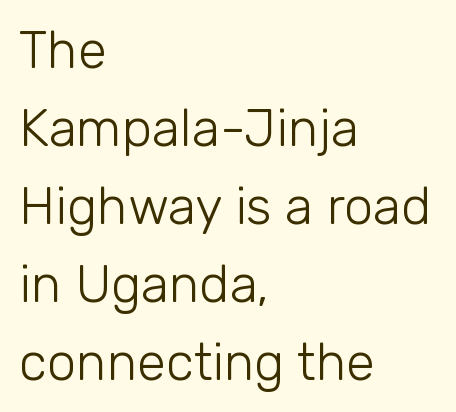
These glyphs show unthickened strokes, regular width or finer. This sample uses an upright cut, with every glyph sitting square on the baseline. Here the glyphs are tracked normally, forming tight word shapes. Do the characters align in a grid? No, the font is proportional. No feet cap the strokes, marking this as sans-serif type.
